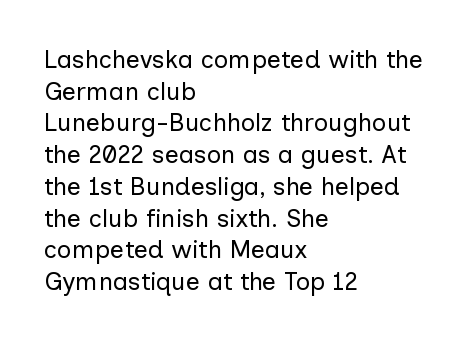
The characters are drawn with everyday or finer stroke widths. The string is rendered with underlining switched off. Leading matches the norm, producing a regular column. This sample uses plain, unmodified letter spacing.
